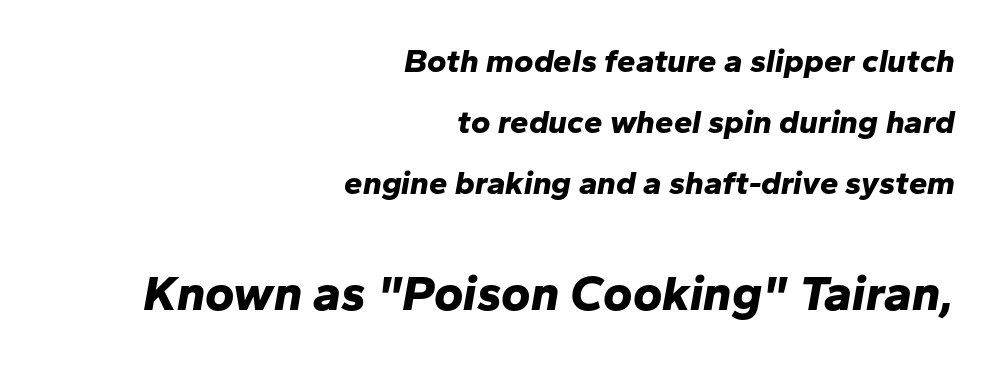
The image shows 50 px bold type, italic (leaning right); set right-aligned, line spacing 1.85x, normal letter spacing, not underlined; the second (bottom) block is 1.52x larger; low stroke contrast and a medium x-height.
